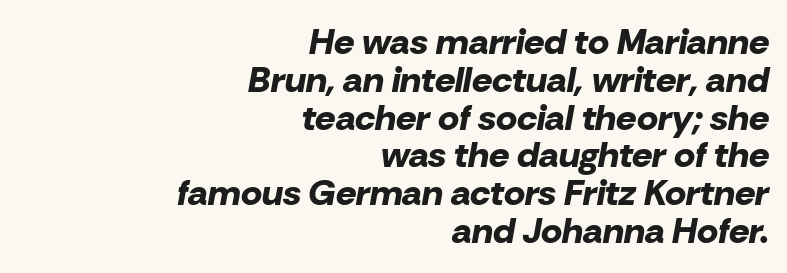
The image shows 36 px bold type, italic (leaning right); set right-aligned, tight line spacing (1.05x), normal letter spacing, not underlined; low stroke contrast and a medium x-height.
